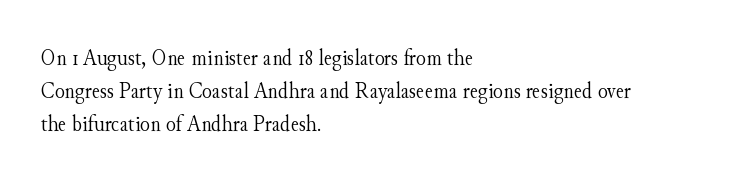
{"italic": "no", "bold": "no", "underline": "no", "align": "left", "line_spacing": "normal", "line_spacing_ratio": 1.44, "letter_spacing": "normal", "letter_spacing_em": 0.0, "glyph_px": 23}
